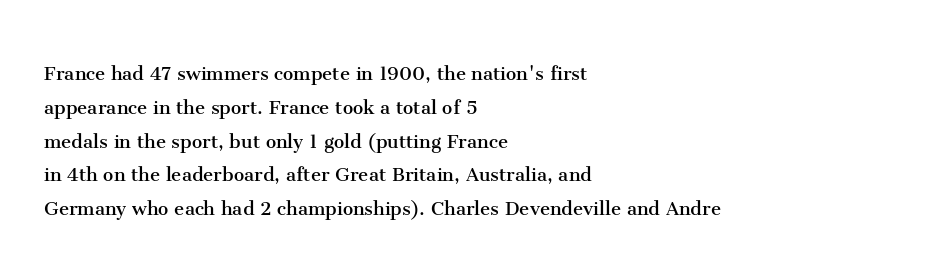
Q: Is the text bold? A: No.
Q: Is the text italic (slanted)? A: No, it is upright.
Q: Is the text underlined? A: No.
Q: How is the paragraph aligned? A: Left-aligned.
Q: Is the spacing between letters normal or unusually wide? A: Normal.
Q: Is the spacing between lines tight, normal or loose? A: Normal.
